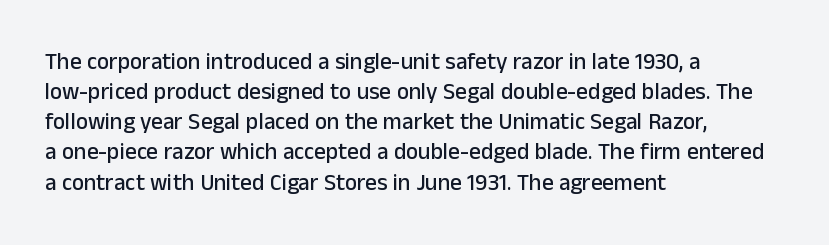
The ragged edge is on the right, which tells us the setting is flush left. What's the leading like? Ordinary, nothing unusual. Posture: straight, roman, zero tilt. The face used here is rendered with its standard letterfit. Letters rest on an invisible, unmarked baseline.
